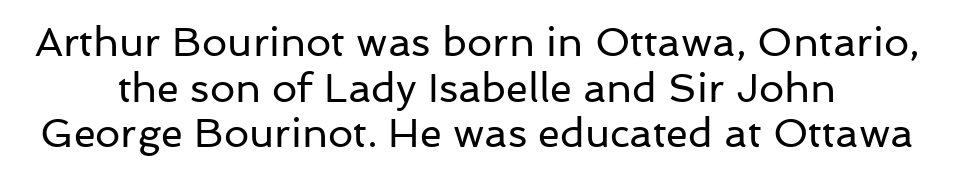
Whoever set this chose condensed vertical rhythm over breathing room. Proportional: the letters do not fall into vertical columns. The passage shown is typeset with a sans-serif family. The lines are quadded center.
